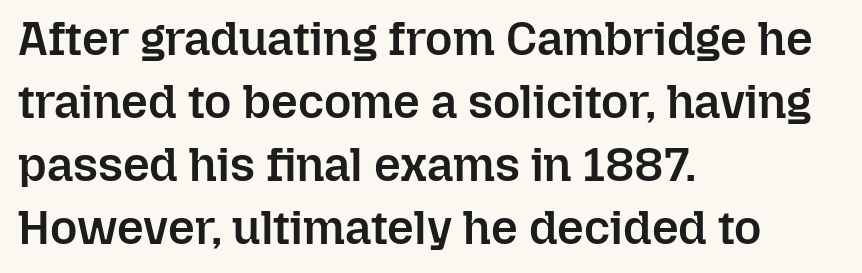
Q: Is the text bold? A: Semi-bold.
Q: Is the text italic (slanted)? A: No, it is upright.
Q: Is the text underlined? A: No.
Q: How is the paragraph aligned? A: Left-aligned.
Q: Is the spacing between letters normal or unusually wide? A: Normal.
Q: Is the spacing between lines tight, normal or loose? A: Normal.
Q: Width (condensed, normal, or wide)? A: Normal.
Q: Stroke contrast? A: Low.
Q: x-height? A: Medium.
Q: Monospaced? A: No.
